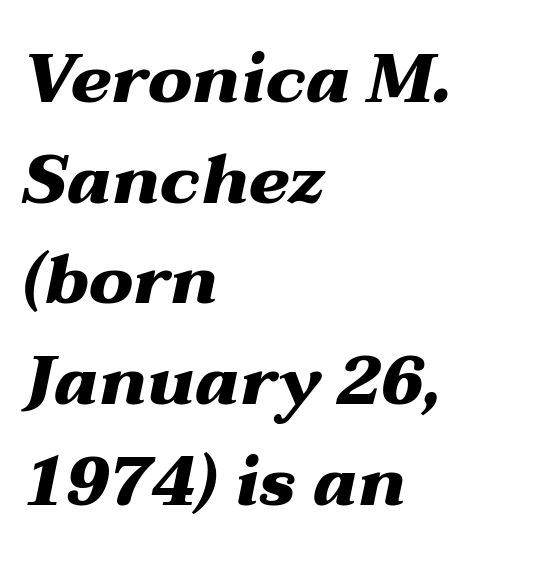
{"italic": "yes", "lean": "right", "slant_degrees": 12, "bold": "yes", "weight": "heavy", "width": "wide", "stroke_contrast": "medium", "x_height": "medium", "monospaced": "no", "underline": "no", "align": "left", "line_spacing": "normal", "line_spacing_ratio": 1.48, "letter_spacing": "normal", "letter_spacing_em": 0.0, "glyph_px": 68}
